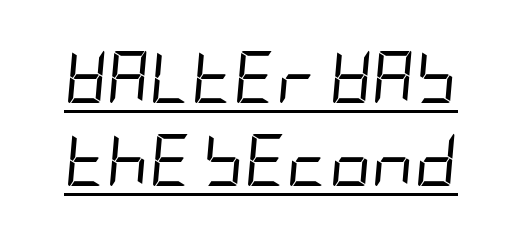
The image shows 52 px regular-weight, condensed type, italic (leaning right); set normal line spacing (1.6x), normal letter spacing, underlined; low stroke contrast and a large x-height.
